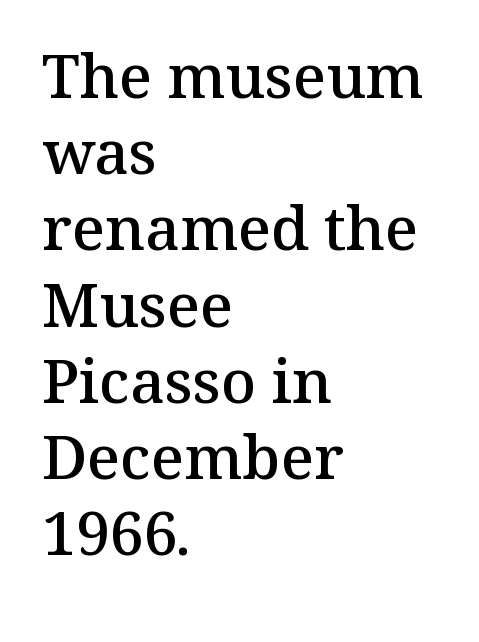
{"serif": "yes", "italic": "no", "bold": "semi", "weight": "semibold", "width": "normal", "stroke_contrast": "medium", "x_height": "medium", "monospaced": "no", "underline": "no", "align": "left", "line_spacing": "normal", "line_spacing_ratio": 1.25, "letter_spacing": "normal", "letter_spacing_em": 0.0, "glyph_px": 61}
